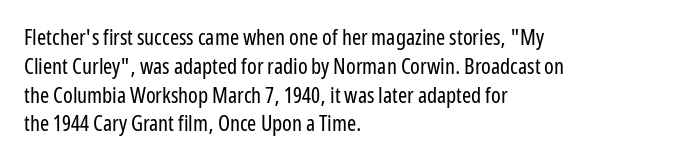
No extra ink here — the face is not bold. The ragged edge is on the right, which tells us the setting is flush left. Decoration check: the copy has no underline. Between one letter and the next there's only the usual sliver of space. No italicization has been applied; the sample stays upright. Successive baselines arrive at the customary interval.
